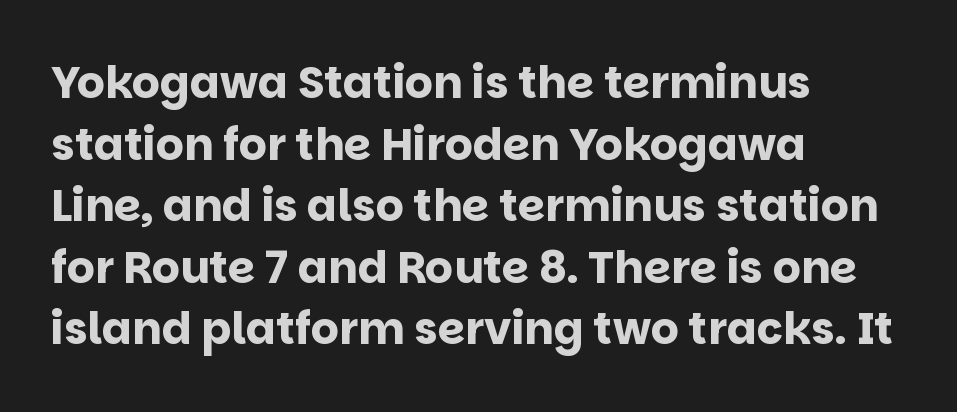
Q: Is the text bold? A: Yes.
Q: Is the text italic (slanted)? A: No, it is upright.
Q: Is the typeface a serif or a sans-serif typeface? A: Sans-serif.
Q: Is the text underlined? A: No.
Q: How is the paragraph aligned? A: Left-aligned.
Q: Is the spacing between letters normal or unusually wide? A: Normal.
Q: Is the spacing between lines tight, normal or loose? A: Normal.
Q: Width (condensed, normal, or wide)? A: Normal.
Q: Stroke contrast? A: Low.
Q: x-height? A: Large.
Q: Monospaced? A: No.
